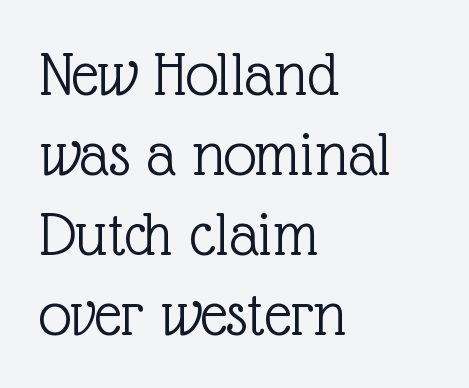
The image shows 66 px light serif type, upright; set left-aligned, line spacing 1.21x, normal letter spacing, not underlined; a medium x-height.
